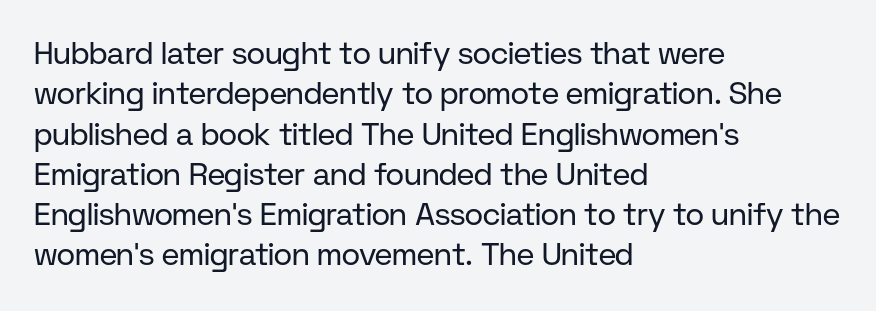
Q: Is the text bold? A: No.
Q: Is the text italic (slanted)? A: No, it is upright.
Q: Is the typeface a serif or a sans-serif typeface? A: Sans-serif.
Q: Is the text underlined? A: No.
Q: How is the paragraph aligned? A: Left-aligned.
Q: Is the spacing between letters normal or unusually wide? A: Normal.
Q: Is the spacing between lines tight, normal or loose? A: Normal.
Q: Width (condensed, normal, or wide)? A: Normal.
Q: Stroke contrast? A: Low.
Q: x-height? A: Medium.
Q: Monospaced? A: No.
